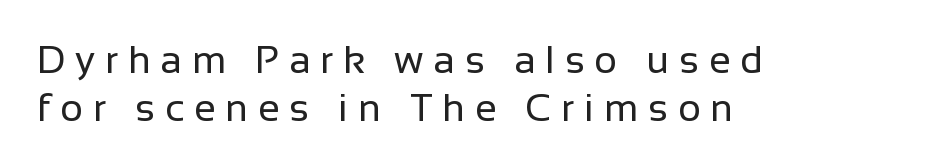
Q: Is the text bold? A: No.
Q: Is the text italic (slanted)? A: No, it is upright.
Q: Is the typeface a serif or a sans-serif typeface? A: Sans-serif.
Q: Is the text underlined? A: No.
Q: How is the paragraph aligned? A: Left-aligned.
Q: Is the spacing between letters normal or unusually wide? A: Unusually wide.
Q: Width (condensed, normal, or wide)? A: Normal.
Q: Stroke contrast? A: Low.
Q: x-height? A: Medium.
Q: Monospaced? A: No.
